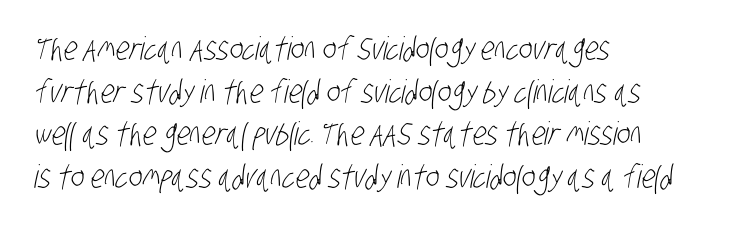
Character widths vary here, with narrow letters taking less room than wide ones. Is this a sans? Yes — the strokes have no serifs. These lines keep a tight, regular rhythm from letter to letter. Each new line begins a customary step beneath the previous one. Line beginnings align vertically; line endings do not. Check under the words: just untouched page.
